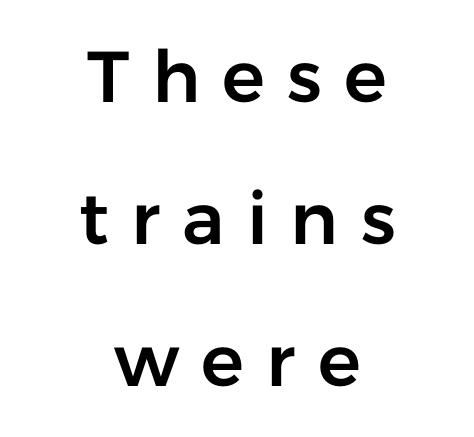
Q: Is the text italic (slanted)? A: No, it is upright.
Q: Is the typeface a serif or a sans-serif typeface? A: Sans-serif.
Q: Is the text underlined? A: No.
Q: How is the paragraph aligned? A: Centered.
Q: Is the spacing between letters normal or unusually wide? A: Unusually wide.
Q: Is the spacing between lines tight, normal or loose? A: Loose.
Q: Width (condensed, normal, or wide)? A: Normal.
Q: Stroke contrast? A: Low.
Q: x-height? A: Medium.
Q: Monospaced? A: No.
